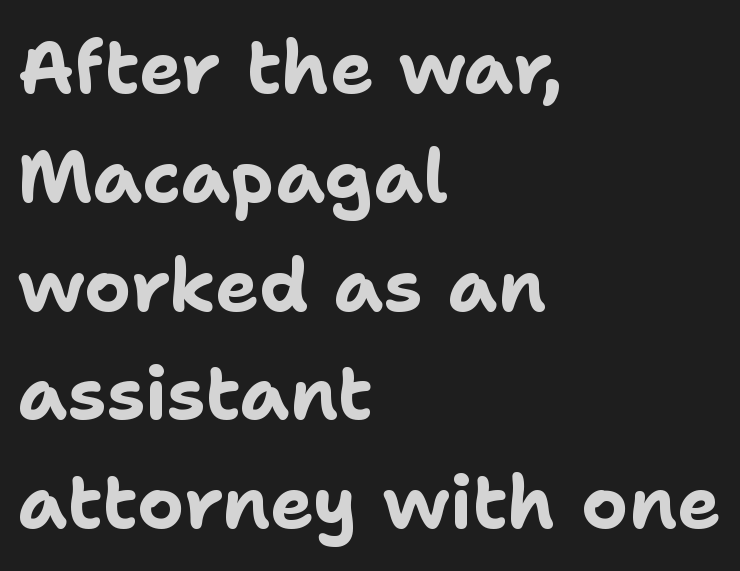
This sample uses plain, unmodified letter spacing. A normal amount of white space separates one row of letters from the next. Which margin do the lines hug? The left one — the right edge is uneven. Just letters on the line, the space beneath them empty.
